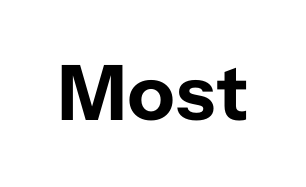
{"serif": "no", "italic": "no", "bold": "yes", "weight": "bold", "width": "normal", "stroke_contrast": "low", "x_height": "medium", "monospaced": "no", "underline": "no", "letter_spacing": "normal", "letter_spacing_em": 0.0, "glyph_px": 79}
